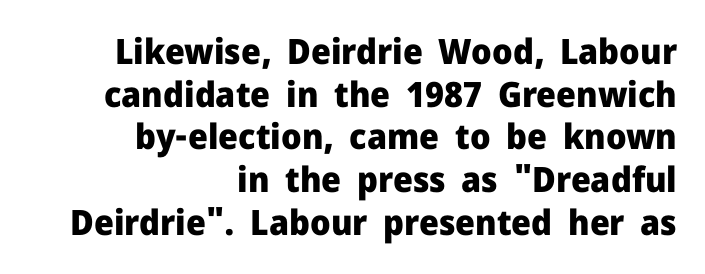
Does extra space separate the letters? No, they use regular spacing. This is roman type, the default non-slanted kind. The passage shown is typeset with a sans-serif family. Decoration check: the copy has no underline. In CSS terms this would be text-align: right.
